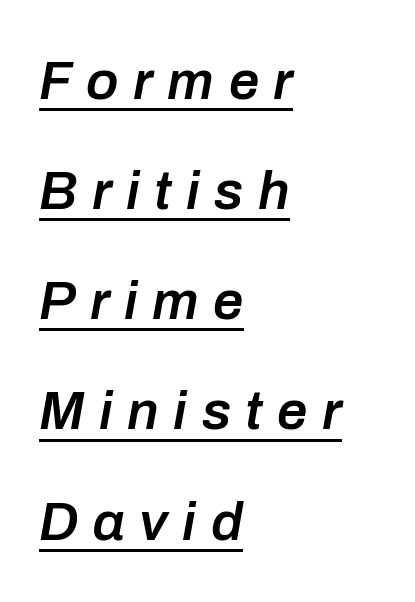
Compared with typical paragraphs, the rows here are farther apart. Looks like someone drew a line under every word here. The rendering inserts visible extra space after every character. The letters advance in unequal steps, a hallmark of proportional type. A student would call this left alignment; a typographer would say flush left, rag right.
